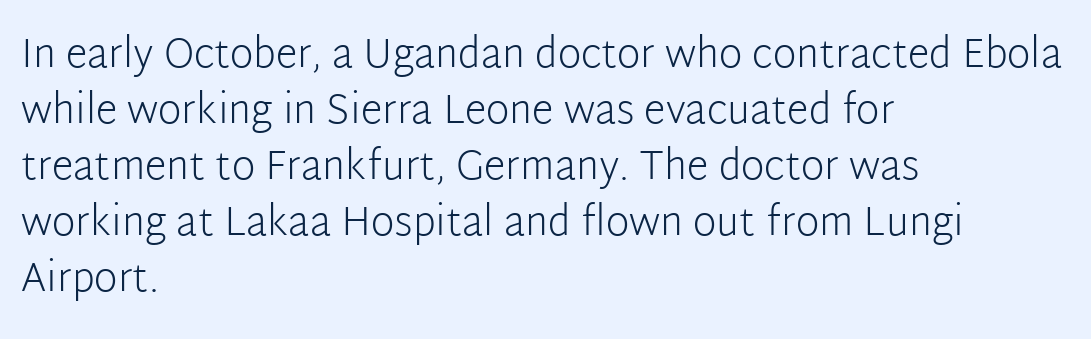
The rag falls on the right side of this text block. Caption: standard tracking, unaltered. Character widths vary here, with narrow letters taking less room than wide ones. A typesetter would mark this as roman, not italic. Is the type heavy? It reads as light-to-regular instead. Students, observe: this is what conventionally led text looks like.
